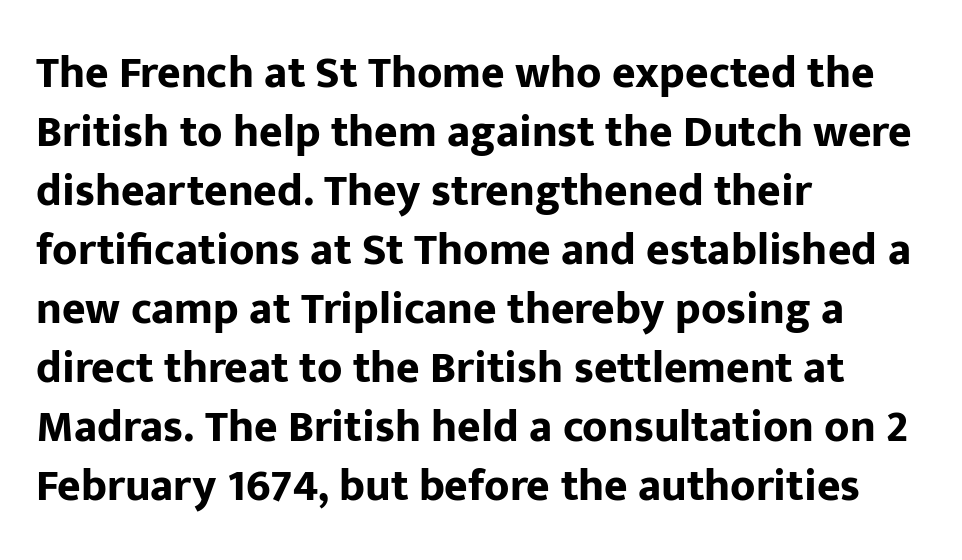
The image shows 45 px bold sans-serif type, upright; set left-aligned, normal line spacing (1.31x), normal letter spacing, not underlined; low stroke contrast and a medium x-height.
